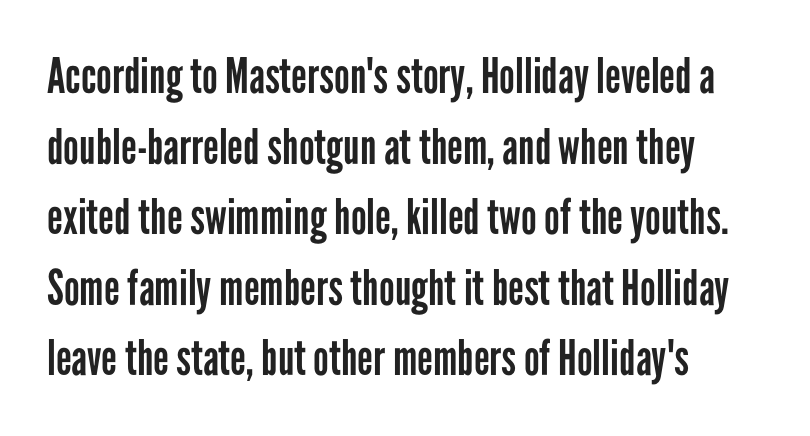
The string is rendered with underlining switched off. Here the designer chose a conventional face with non-uniform glyph widths. Style check: upright. Observe the absence of serifs on each vertical stroke in this sample. Vertically, the passage feels balanced, rows spaced as you'd expect.
